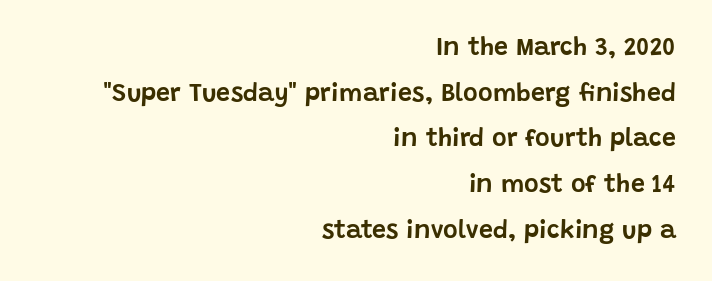
Lines of text with bare space underneath. Short note: letters normally spaced. Unlike italic type, these characters show no tilt at all. This sample is right-justified, so line beginnings fall wherever the words allow.
